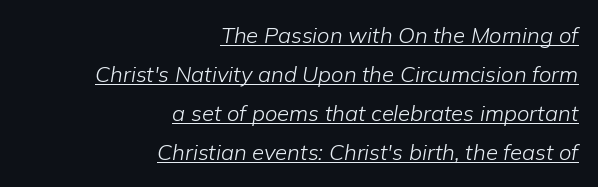
Q: Is the text bold? A: No.
Q: Is the text italic (slanted)? A: Yes, it leans right by about 9 degrees.
Q: Is the text underlined? A: Yes.
Q: How is the paragraph aligned? A: Right-aligned.
Q: Is the spacing between letters normal or unusually wide? A: Normal.
